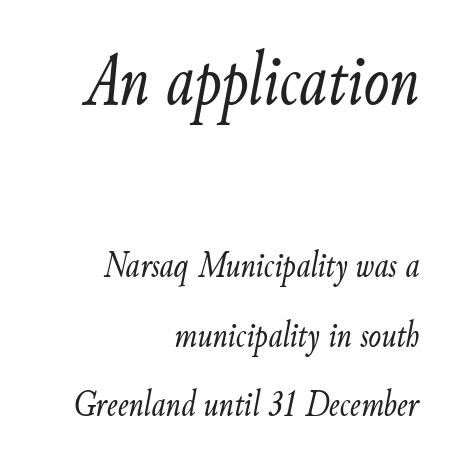
Q: Is the text bold? A: No.
Q: Is the text italic (slanted)? A: Yes, it leans right by about 9 degrees.
Q: Is the text underlined? A: No.
Q: How is the paragraph aligned? A: Right-aligned.
Q: Is the spacing between letters normal or unusually wide? A: Normal.
Q: Which block of text is set in a larger size, the first (top) or the second (bottom)? A: The first (top) one.
Q: Width (condensed, normal, or wide)? A: Condensed.
Q: Stroke contrast? A: Low.
Q: x-height? A: Small.
Q: Monospaced? A: No.
